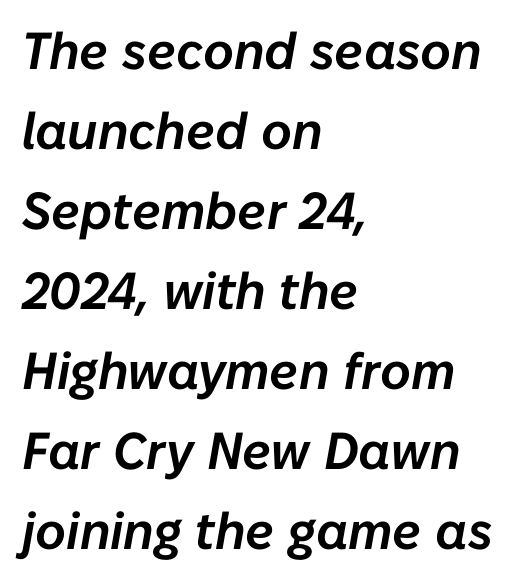
The face used here has a pronounced slope to its letters. Successive baselines arrive at the customary interval. Varying glyph widths throughout — classic text-font behaviour. The string is rendered with underlining switched off.
